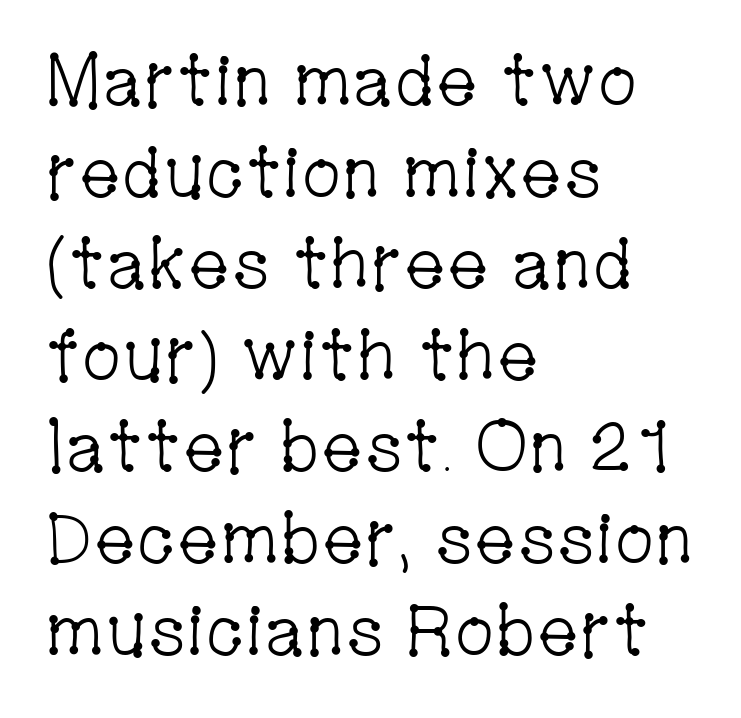
Q: Is the text bold? A: No.
Q: Is the text italic (slanted)? A: No, it is upright.
Q: Is the typeface a serif or a sans-serif typeface? A: Serif.
Q: Is the text underlined? A: No.
Q: How is the paragraph aligned? A: Left-aligned.
Q: Is the spacing between letters normal or unusually wide? A: Normal.
Q: Is the spacing between lines tight, normal or loose? A: Normal.
Q: Width (condensed, normal, or wide)? A: Condensed.
Q: Stroke contrast? A: Low.
Q: x-height? A: Medium.
Q: Monospaced? A: No.
